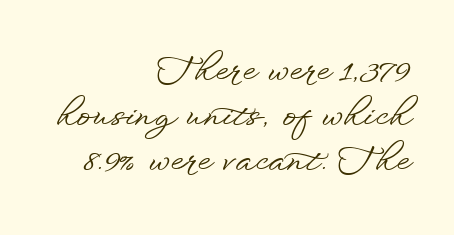
{"serif": "no", "width": "wide", "stroke_contrast": "low", "x_height": "small", "monospaced": "no", "underline": "no", "align": "right", "line_spacing": "normal", "line_spacing_ratio": 1.32, "letter_spacing": "normal", "letter_spacing_em": 0.0, "glyph_px": 34}
